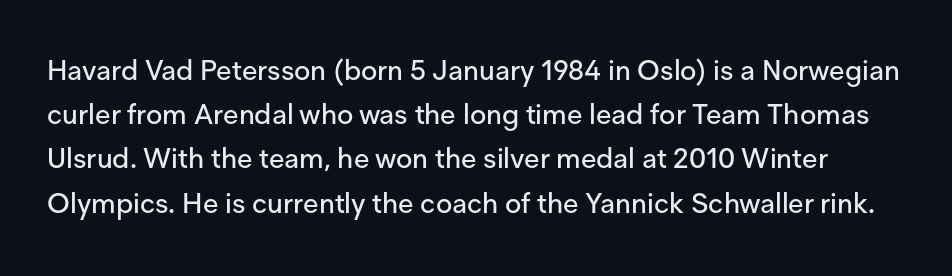
The tracking reads as untouched default to a designer's eye. This is the regular roman posture of the typeface. Descenders hang freely into open space. The letters advance in unequal steps, a hallmark of proportional type. The vertical gap from one line to the next is medium. Classification — sans serif.
